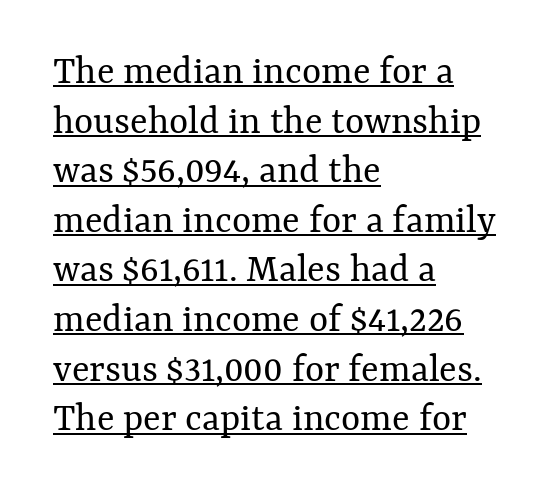
Q: Is the text bold? A: No.
Q: Is the text italic (slanted)? A: No, it is upright.
Q: Is the text underlined? A: Yes.
Q: How is the paragraph aligned? A: Left-aligned.
Q: Is the spacing between letters normal or unusually wide? A: Normal.
Q: Width (condensed, normal, or wide)? A: Normal.
Q: Stroke contrast? A: Medium.
Q: x-height? A: Medium.
Q: Monospaced? A: No.
